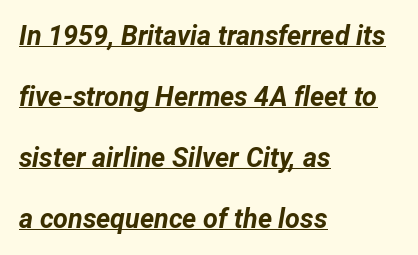
{"italic": "yes", "lean": "right", "slant_degrees": 12, "bold": "yes", "underline": "yes", "align": "left", "line_spacing": "loose", "line_spacing_ratio": 2.26, "letter_spacing": "normal", "letter_spacing_em": 0.0, "glyph_px": 27}
